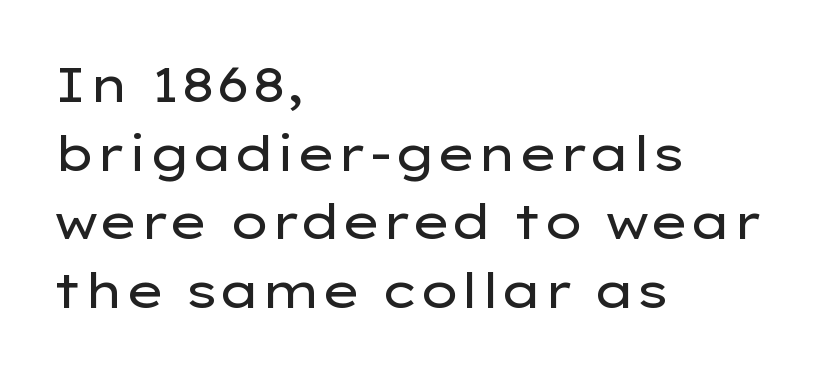
Line beginnings align vertically; line endings do not. Font category for this specimen: sans-serif. Is the type heavy? It reads as light-to-regular instead. The space beneath each line is pristine and unruled. Every stem runs plumb, perpendicular to the baseline.
